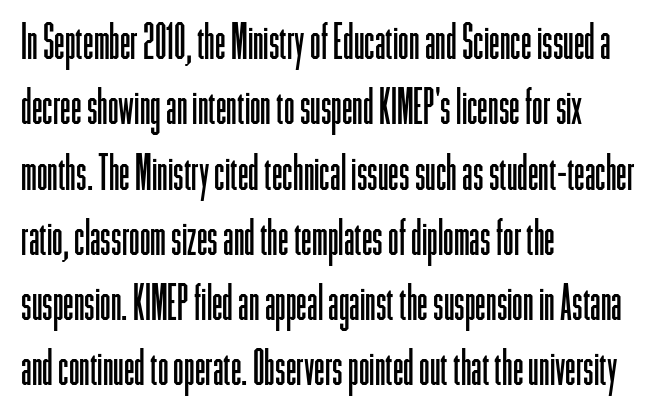
Q: Is the text bold? A: No.
Q: Is the text italic (slanted)? A: No, it is upright.
Q: Is the typeface a serif or a sans-serif typeface? A: Sans-serif.
Q: Is the text underlined? A: No.
Q: How is the paragraph aligned? A: Left-aligned.
Q: Is the spacing between letters normal or unusually wide? A: Normal.
Q: Is the spacing between lines tight, normal or loose? A: Normal.
Q: Width (condensed, normal, or wide)? A: Condensed.
Q: Stroke contrast? A: Low.
Q: x-height? A: Medium.
Q: Monospaced? A: No.
